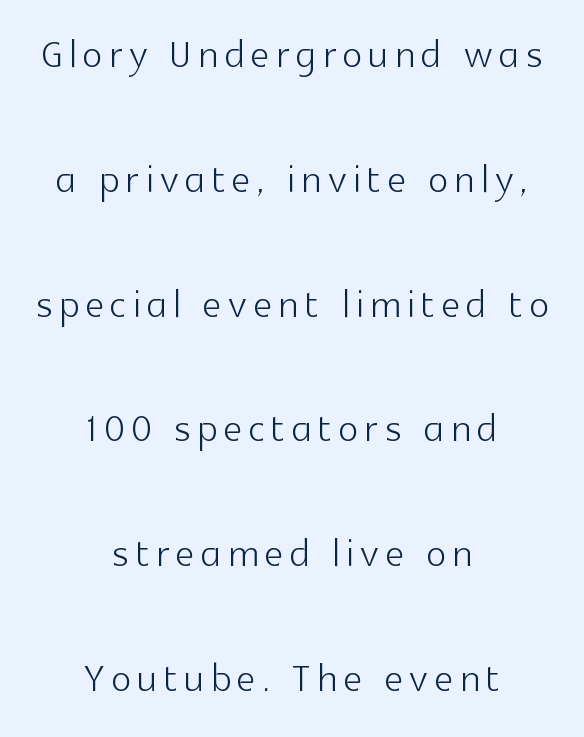
The strokes carry an ordinary text weight at most. Notice how the stems are strictly vertical — no italics here. Think of a printed novel: that variable character pitch is what you see here. Rows of type keep a wide berth in the vertical direction. Serif or sans? Sans — the stroke terminals are bare. The string is rendered with underlining switched off.
